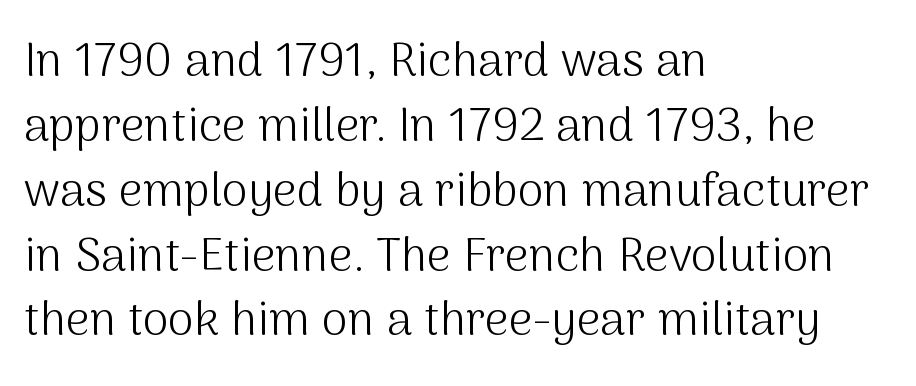
Q: Is the text bold? A: No.
Q: Is the text italic (slanted)? A: No, it is upright.
Q: Is the typeface a serif or a sans-serif typeface? A: Sans-serif.
Q: Is the text underlined? A: No.
Q: How is the paragraph aligned? A: Left-aligned.
Q: Is the spacing between letters normal or unusually wide? A: Normal.
Q: Is the spacing between lines tight, normal or loose? A: Normal.
Q: Width (condensed, normal, or wide)? A: Normal.
Q: Stroke contrast? A: Medium.
Q: x-height? A: Medium.
Q: Monospaced? A: No.
